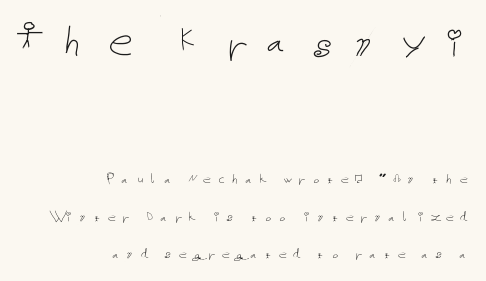
Q: Is the text bold? A: No.
Q: Is the text italic (slanted)? A: No, it is upright.
Q: Is the text underlined? A: No.
Q: How is the paragraph aligned? A: Right-aligned.
Q: Is the spacing between letters normal or unusually wide? A: Unusually wide.
Q: Is the spacing between lines tight, normal or loose? A: Loose.
Q: Which block of text is set in a larger size, the first (top) or the second (bottom)? A: The first (top) one.
Q: Width (condensed, normal, or wide)? A: Normal.
Q: Stroke contrast? A: Low.
Q: x-height? A: Medium.
